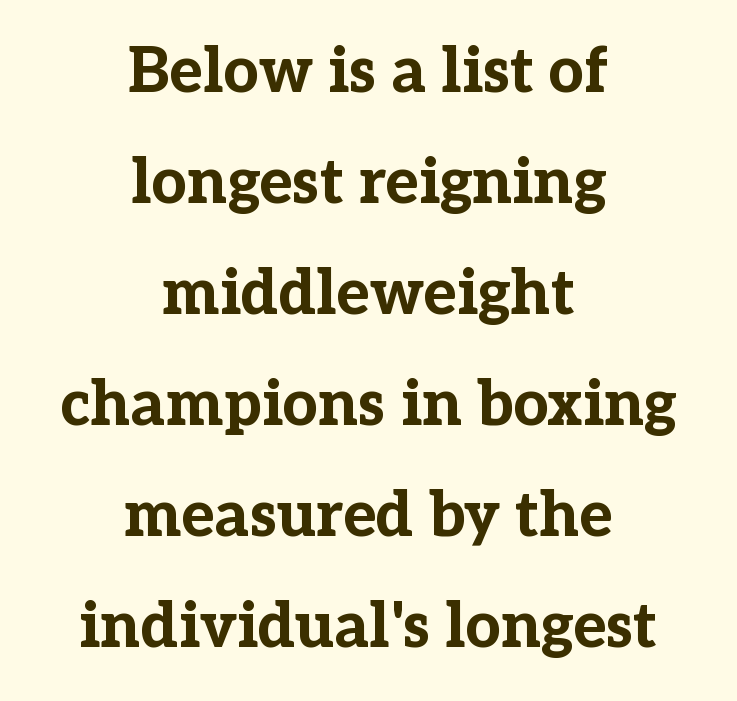
Q: Is the text bold? A: Yes.
Q: Is the text italic (slanted)? A: No, it is upright.
Q: Is the typeface a serif or a sans-serif typeface? A: Serif.
Q: Is the text underlined? A: No.
Q: How is the paragraph aligned? A: Centered.
Q: Is the spacing between letters normal or unusually wide? A: Normal.
Q: Width (condensed, normal, or wide)? A: Normal.
Q: Stroke contrast? A: Low.
Q: x-height? A: Medium.
Q: Monospaced? A: No.
